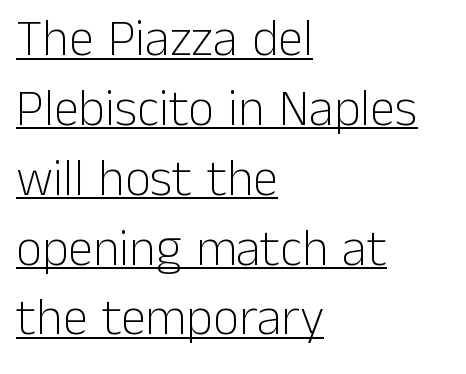
Students, observe the line beneath the letters — that is underlining. Alignment: flush left. No italicization has been applied; the sample stays upright. Nobody touched the tracking dial on this one. Compared with typical paragraphs, the rows here are spaced about the same.
